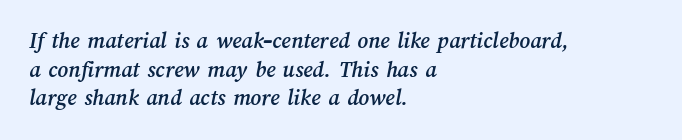
{"underline": "no", "align": "left", "line_spacing": "normal", "line_spacing_ratio": 1.25, "letter_spacing": "normal", "letter_spacing_em": 0.0, "glyph_px": 23}
